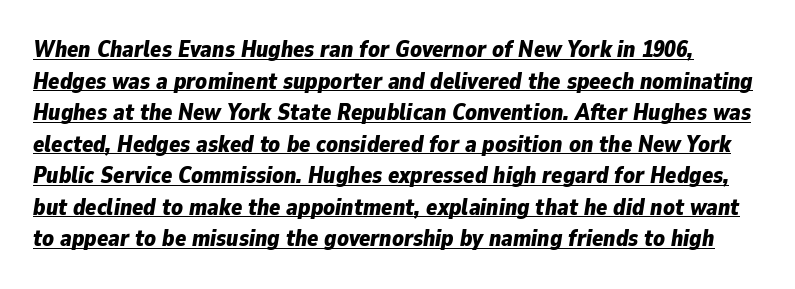
The letters sit at their default tracking, neither squeezed nor spread. Does the lettering tilt? It does — this is italic. Baseline-to-baseline distance is the conventional proportion of letter height. A typographer would call this underscored text.
